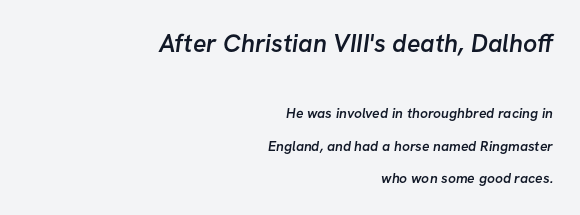
Q: Is the text bold? A: Semi-bold.
Q: Is the text underlined? A: No.
Q: How is the paragraph aligned? A: Right-aligned.
Q: Is the spacing between letters normal or unusually wide? A: Normal.
Q: Is the spacing between lines tight, normal or loose? A: Loose.
Q: Which block of text is set in a larger size, the first (top) or the second (bottom)? A: The first (top) one.
